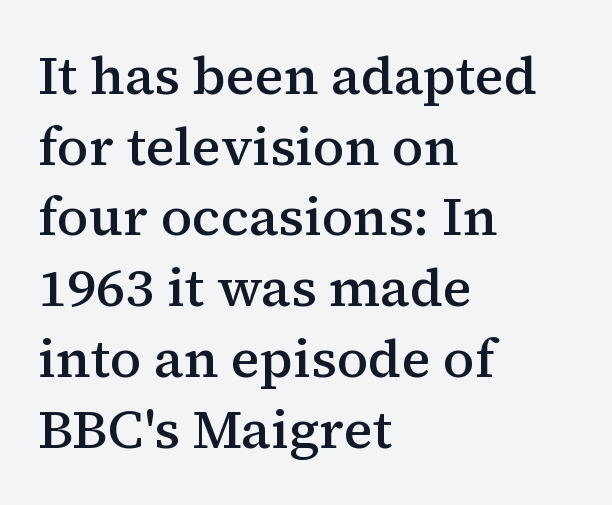
{"serif": "yes", "italic": "no", "bold": "semi", "weight": "semibold", "width": "normal", "stroke_contrast": "medium", "x_height": "medium", "monospaced": "no", "underline": "no", "align": "left", "line_spacing": "normal", "line_spacing_ratio": 1.31, "letter_spacing": "normal", "letter_spacing_em": 0.0, "glyph_px": 54}
